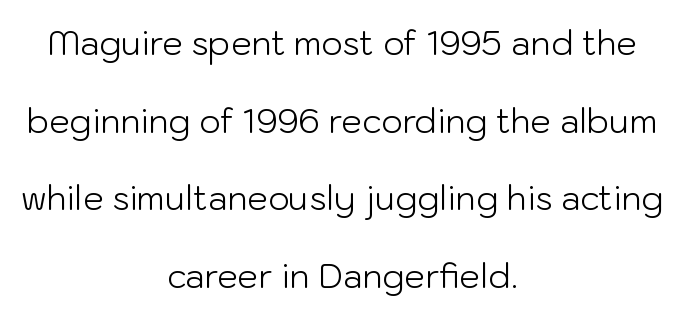
The image shows 33 px light sans-serif type, upright; set centered, loose line spacing (2.35x), normal letter spacing, not underlined; low stroke contrast and a medium x-height.
